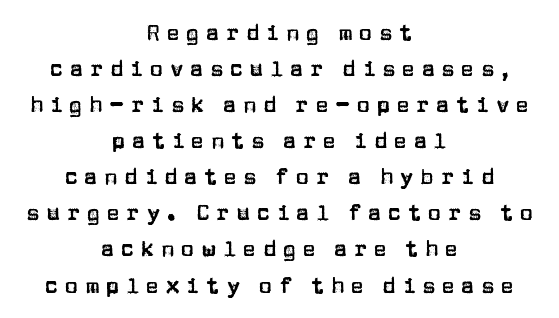
The image shows 22 px text type, upright; set centered, normal line spacing (1.64x), unusually wide letter spacing (+0.3 em), not underlined.
